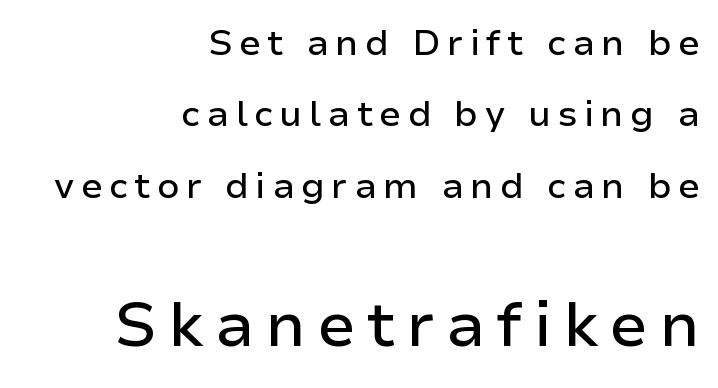
{"serif": "no", "italic": "no", "width": "normal", "stroke_contrast": "low", "x_height": "medium", "monospaced": "no", "underline": "no", "align": "right", "line_spacing": "loose", "line_spacing_ratio": 1.98, "larger_block": "second", "size_ratio": 1.75, "glyph_px": 63}
